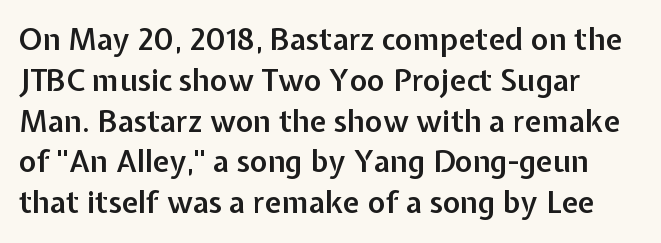
{"serif": "no", "italic": "no", "bold": "semi", "weight": "semibold", "width": "normal", "stroke_contrast": "low", "x_height": "medium", "monospaced": "no", "underline": "no", "line_spacing": "normal", "line_spacing_ratio": 1.36, "letter_spacing": "normal", "letter_spacing_em": 0.0, "glyph_px": 30}
